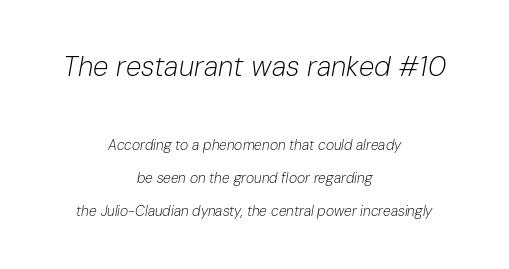
The image shows 28 px light type, italic (leaning right); set centered, loose line spacing (2.35x), normal letter spacing, not underlined; the first (top) block is 2.0x larger; low stroke contrast and a medium x-height.
